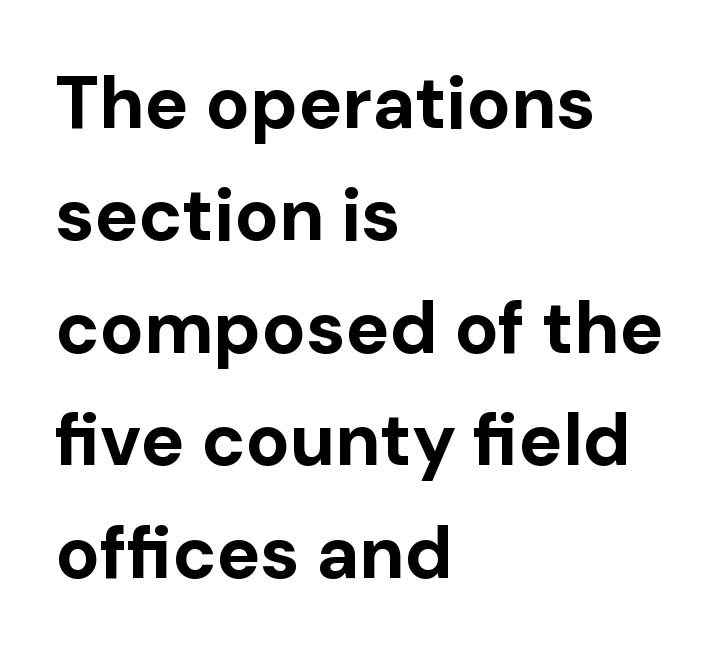
The image shows 73 px bold sans-serif type, upright; set left-aligned, normal line spacing (1.54x), normal letter spacing, not underlined; low stroke contrast and a medium x-height.
